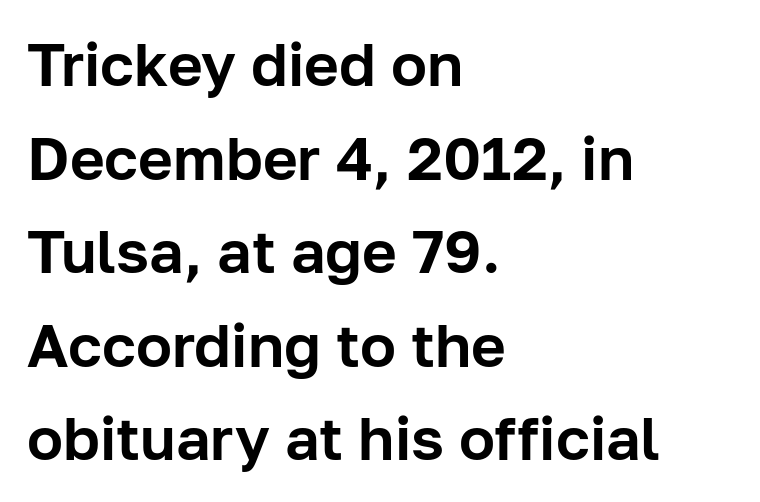
The image shows 60 px sans-serif type, upright; set left-aligned, normal line spacing (1.56x), normal letter spacing, not underlined; low stroke contrast and a medium x-height.
